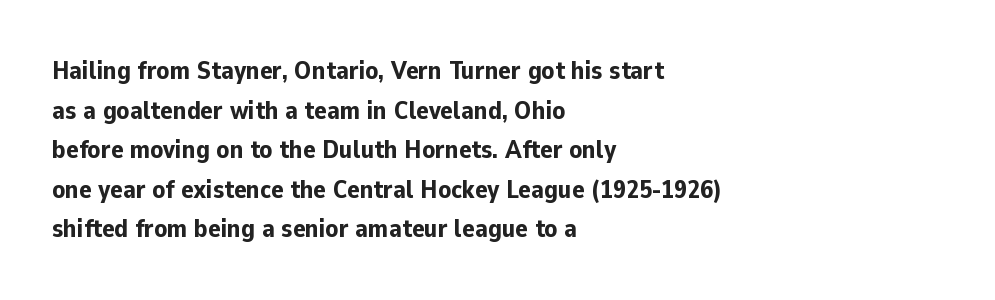
{"italic": "no", "bold": "yes", "underline": "no", "align": "left", "line_spacing": "normal", "line_spacing_ratio": 1.52, "letter_spacing": "normal", "letter_spacing_em": 0.0, "glyph_px": 26}
